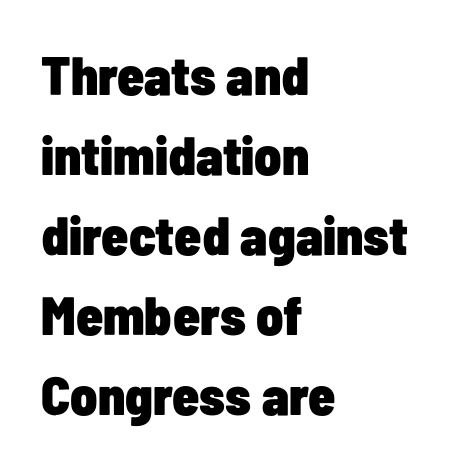
Q: Is the text bold? A: Yes.
Q: Is the text italic (slanted)? A: No, it is upright.
Q: Is the typeface a serif or a sans-serif typeface? A: Sans-serif.
Q: Is the text underlined? A: No.
Q: How is the paragraph aligned? A: Left-aligned.
Q: Is the spacing between letters normal or unusually wide? A: Normal.
Q: Is the spacing between lines tight, normal or loose? A: Normal.
Q: Width (condensed, normal, or wide)? A: Condensed.
Q: Stroke contrast? A: Low.
Q: x-height? A: Medium.
Q: Monospaced? A: No.
